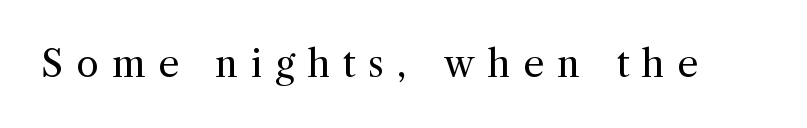
{"serif": "yes", "italic": "no", "bold": "no", "weight": "regular", "width": "normal", "x_height": "medium", "monospaced": "no", "underline": "no", "letter_spacing": "wide", "letter_spacing_em": 0.35, "glyph_px": 37}
